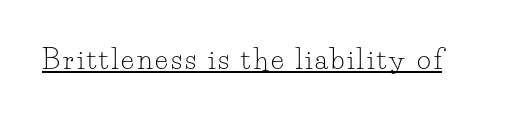
{"italic": "no", "bold": "no", "underline": "yes", "glyph_px": 27}
